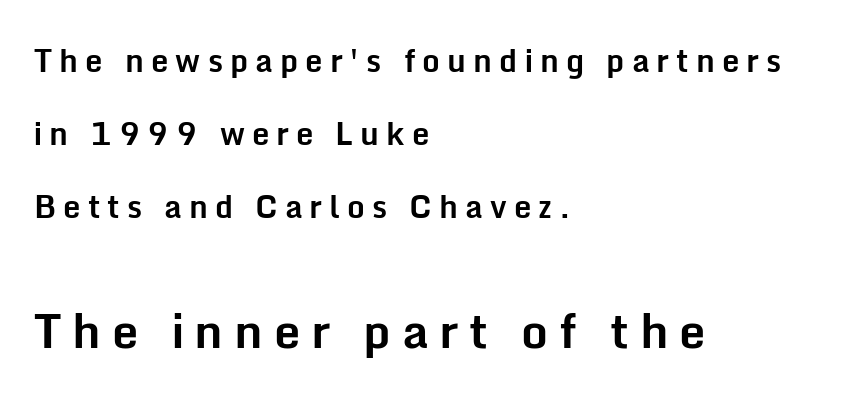
The image shows 47 px bold sans-serif type, upright; set left-aligned, loose line spacing (2.36x), unusually wide letter spacing (+0.23 em), not underlined; the second (bottom) block is 1.52x larger; low stroke contrast and a medium x-height.
